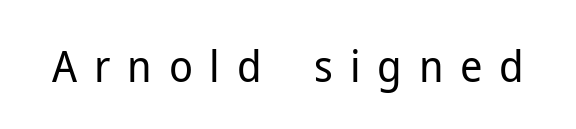
The image shows 44 px regular-weight sans-serif type, upright; set unusually wide letter spacing (+0.38 em), not underlined; low stroke contrast and a medium x-height.
